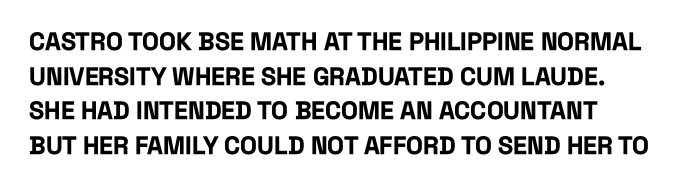
Q: Is the text bold? A: Yes.
Q: Is the text italic (slanted)? A: No, it is upright.
Q: Is the text underlined? A: No.
Q: Is the spacing between letters normal or unusually wide? A: Normal.
Q: Is the spacing between lines tight, normal or loose? A: Normal.
